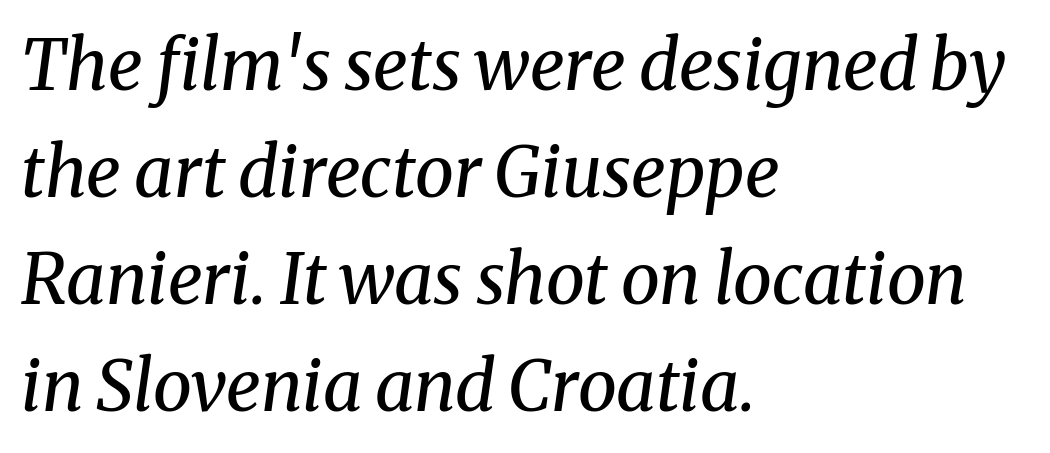
{"serif": "yes", "italic": "yes", "lean": "right", "slant_degrees": 8, "bold": "no", "weight": "regular", "width": "normal", "stroke_contrast": "medium", "x_height": "medium", "monospaced": "no", "underline": "no", "align": "left", "line_spacing": "normal", "line_spacing_ratio": 1.53, "letter_spacing": "normal", "letter_spacing_em": 0.0, "glyph_px": 70}
